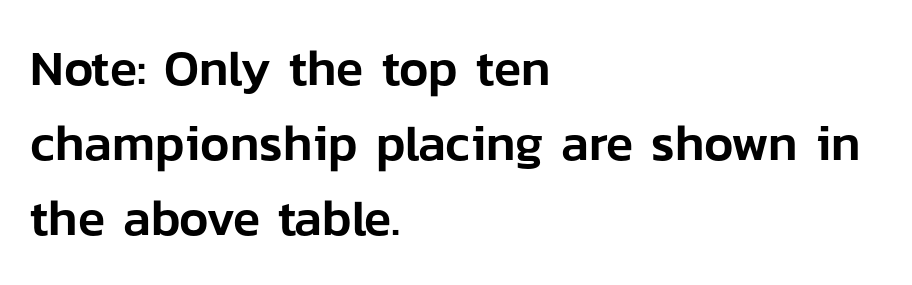
{"serif": "no", "italic": "no", "width": "normal", "stroke_contrast": "low", "x_height": "medium", "monospaced": "no", "underline": "no", "align": "left", "line_spacing": "normal", "line_spacing_ratio": 1.5, "letter_spacing": "normal", "letter_spacing_em": 0.0, "glyph_px": 50}
